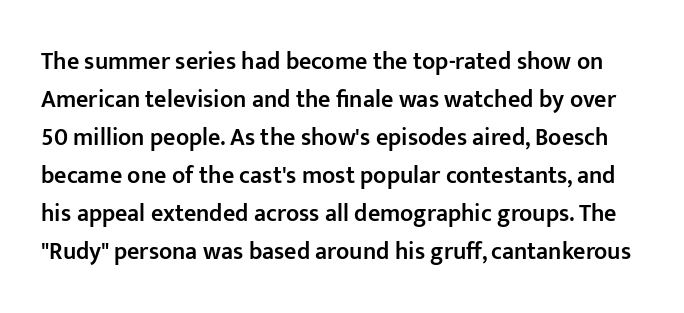
The image shows 24 px text type, upright; set normal line spacing (1.58x), normal letter spacing, not underlined.
